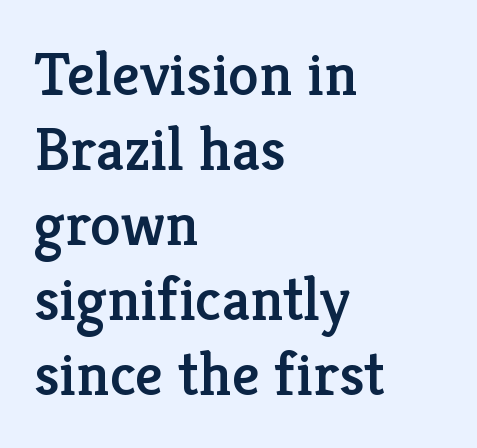
{"serif": "yes", "italic": "no", "width": "normal", "stroke_contrast": "low", "x_height": "medium", "monospaced": "no", "underline": "no", "align": "left", "line_spacing_ratio": 1.21, "letter_spacing": "normal", "letter_spacing_em": 0.0, "glyph_px": 62}
